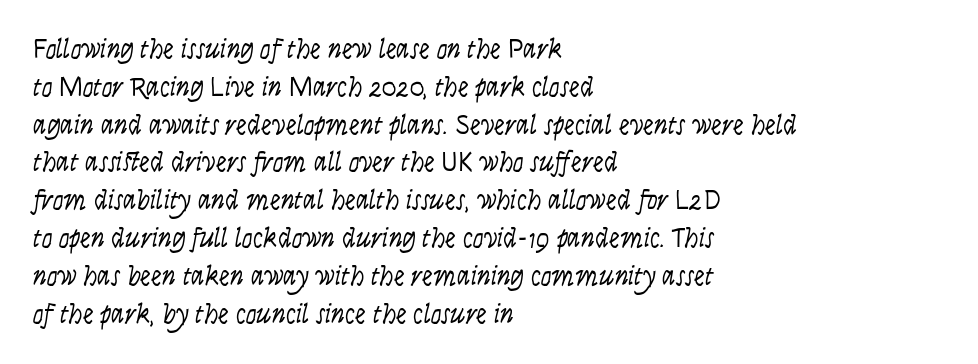
Q: Is the text bold? A: No.
Q: Is the text italic (slanted)? A: Yes, it leans right by about 9 degrees.
Q: Is the text underlined? A: No.
Q: How is the paragraph aligned? A: Left-aligned.
Q: Is the spacing between letters normal or unusually wide? A: Normal.
Q: Is the spacing between lines tight, normal or loose? A: Normal.
